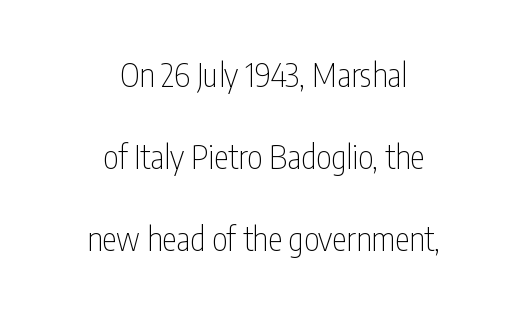
Vertical strokes here are truly vertical. The strip under each line holds only bare page. Caption: standard tracking, unaltered. Students, observe: this is what heavily led, spacious text looks like. Teacher's note: observe the equal gaps on both sides — that is centered alignment.
